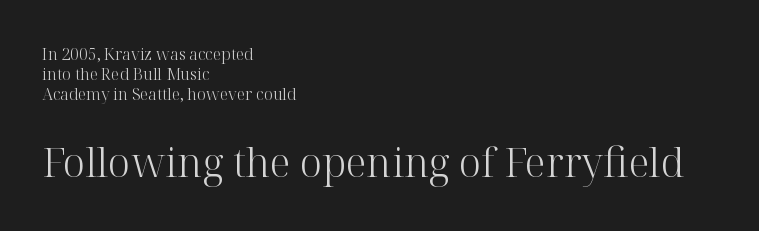
The face used here is rendered with its standard letterfit. A roman cut, with each character standing at attention. Letters have the restrained weight of plain body copy at most. A normal amount of white space separates one row of letters from the next. The face used here is seriffed, in the tradition of book romans. Check under the words: just untouched page.
